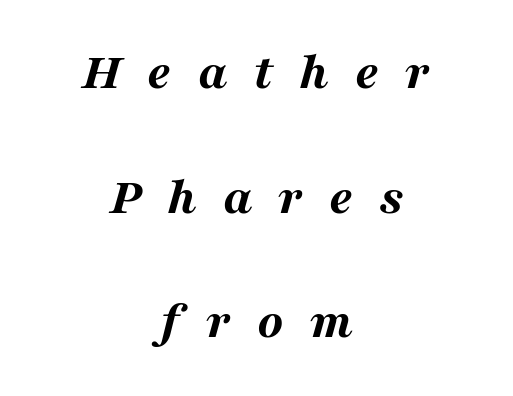
You could not count columns in this text — the font is proportionally spaced. Reading down the block, each line starts at a different indent, mirrored at its end. Observe the wide spacing: letters keep a clear distance from each other. Pretty heavy lettering here — definitely bold. The leading is generous, giving the passage an open texture.
